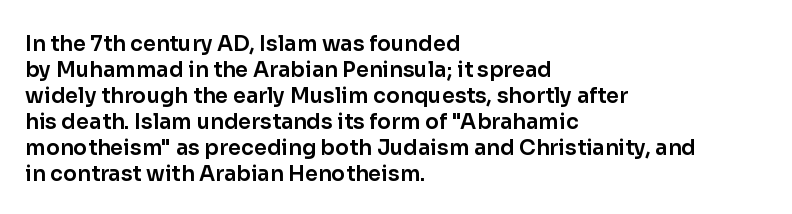
The typesetter chose a ragged-right arrangement here. The type sits square on the baseline with zero lean. There is no visible air inserted between adjacent glyphs. Has an underline been added? It has not.
